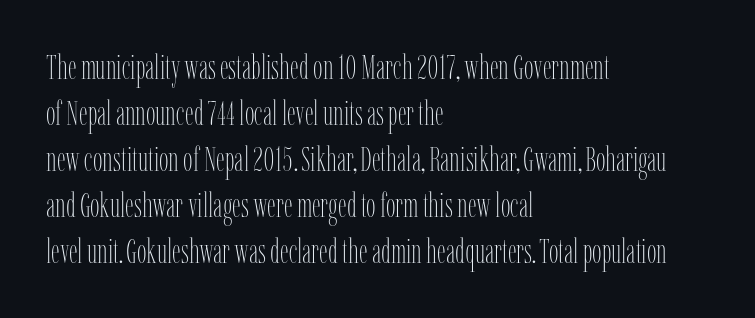
The typesetting does not lean heavy: it is not bold. What's the leading like? Ordinary, nothing unusual. These lines are set flush left with a ragged right edge. Posture: straight, roman, zero tilt. The specimen omits any rule beneath the text block's lines. The letters sit at their default tracking, neither squeezed nor spread.
